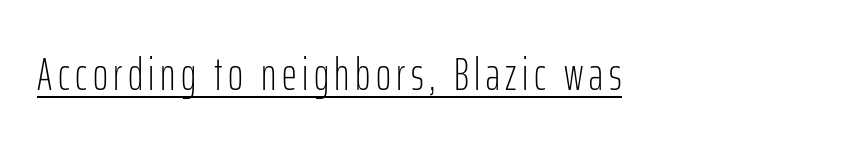
{"serif": "no", "italic": "no", "bold": "no", "weight": "light", "width": "condensed", "stroke_contrast": "low", "x_height": "medium", "monospaced": "no", "underline": "yes", "align": "left", "glyph_px": 46}
